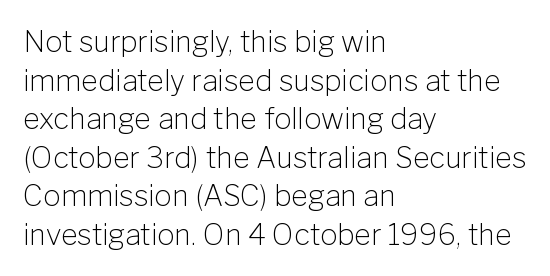
Q: Is the text bold? A: No.
Q: Is the text italic (slanted)? A: No, it is upright.
Q: Is the typeface a serif or a sans-serif typeface? A: Sans-serif.
Q: Is the text underlined? A: No.
Q: How is the paragraph aligned? A: Left-aligned.
Q: Is the spacing between letters normal or unusually wide? A: Normal.
Q: Is the spacing between lines tight, normal or loose? A: Normal.
Q: Width (condensed, normal, or wide)? A: Normal.
Q: Stroke contrast? A: Low.
Q: x-height? A: Medium.
Q: Monospaced? A: No.
